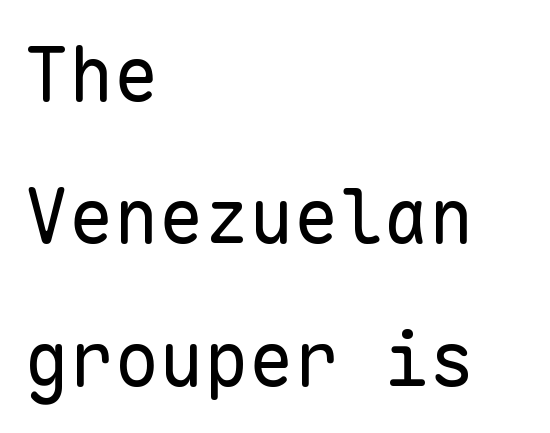
The image shows 75 px regular-weight sans-serif type, upright, monospaced; set left-aligned, loose line spacing (1.9x), normal letter spacing, not underlined; low stroke contrast and a medium x-height.
